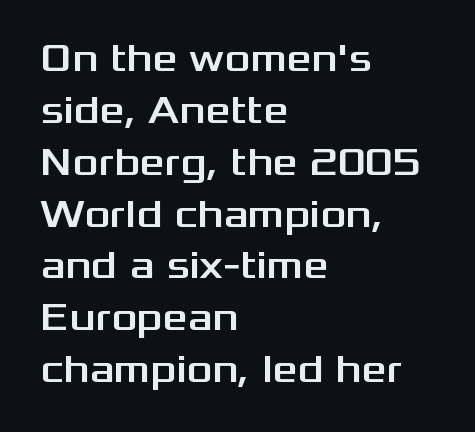
{"serif": "no", "italic": "no", "width": "wide", "stroke_contrast": "medium", "x_height": "medium", "monospaced": "no", "underline": "no", "align": "left", "line_spacing": "normal", "line_spacing_ratio": 1.33, "letter_spacing": "normal", "letter_spacing_em": 0.0, "glyph_px": 39}
